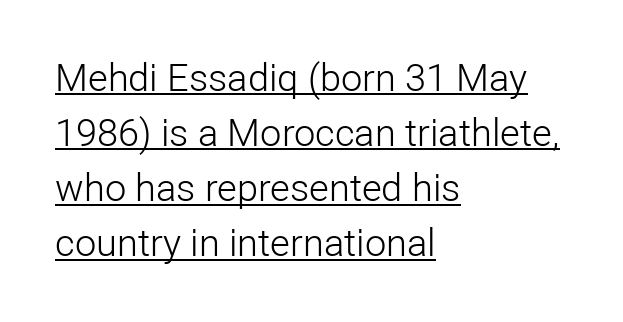
{"serif": "no", "italic": "no", "bold": "no", "weight": "light", "width": "normal", "stroke_contrast": "low", "x_height": "medium", "monospaced": "no", "underline": "yes", "align": "left", "line_spacing": "normal", "line_spacing_ratio": 1.45, "letter_spacing": "normal", "letter_spacing_em": 0.0, "glyph_px": 38}
